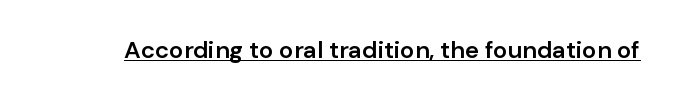
Designer's note — italics off, roman on. The horizontal fit of the characters is conventional and even. Is there an underline? Yes — a line sits under the letters. The characters look somewhat weighty, a semibold short of true bold.
